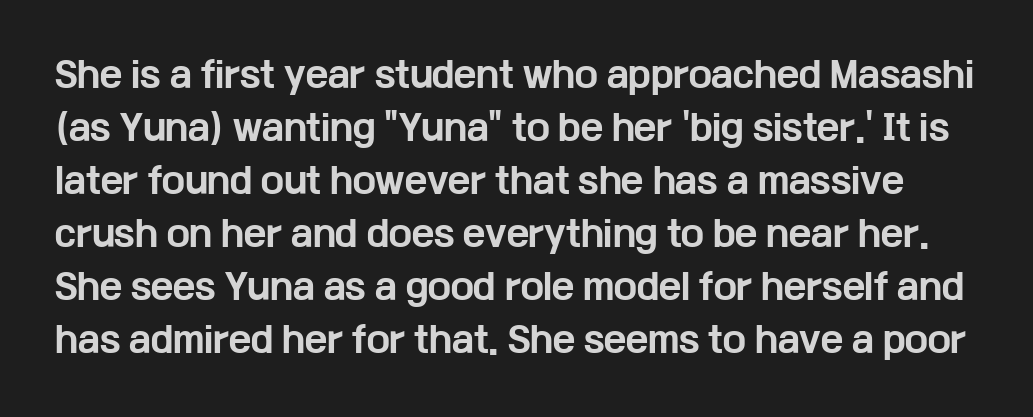
{"serif": "no", "italic": "no", "bold": "yes", "weight": "bold", "width": "wide", "stroke_contrast": "low", "x_height": "medium", "monospaced": "no", "underline": "no", "line_spacing": "normal", "line_spacing_ratio": 1.56, "letter_spacing": "normal", "letter_spacing_em": 0.0, "glyph_px": 34}
